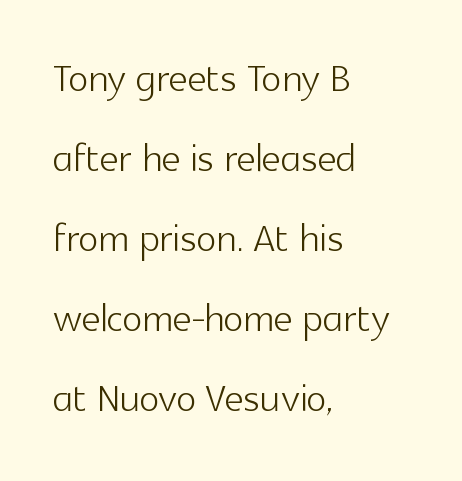
The image shows 53 px light sans-serif type, upright; set left-aligned, normal line spacing (1.51x), normal letter spacing, not underlined; a medium x-height.
